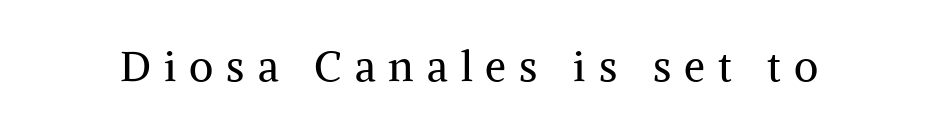
{"serif": "yes", "italic": "no", "bold": "no", "weight": "regular", "width": "normal", "stroke_contrast": "medium", "x_height": "medium", "monospaced": "no", "underline": "no", "letter_spacing": "wide", "letter_spacing_em": 0.31, "glyph_px": 42}
